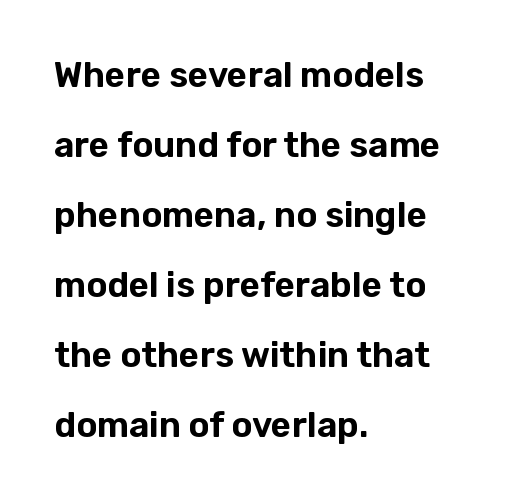
Whoever set this chose breathing room over compactness in the vertical rhythm. Unlike a traditional serif, this face leaves its strokes unadorned. These lines are set flush left with a ragged right edge. The letters advance in unequal steps, a hallmark of proportional type. This sample uses plain, unmodified letter spacing.
